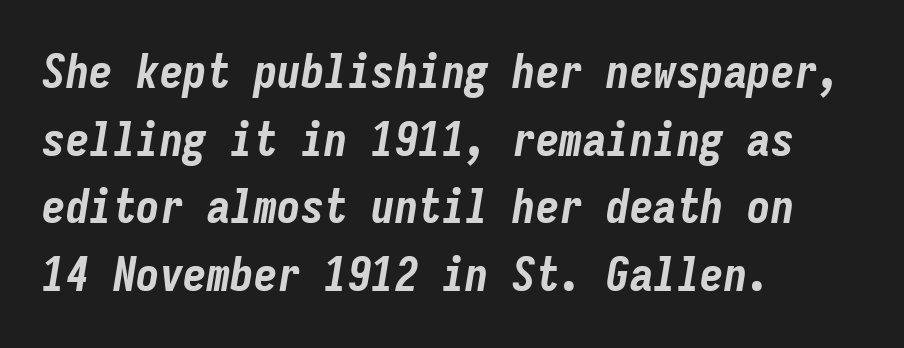
The image shows 47 px bold, condensed type, italic (leaning right), monospaced; set left-aligned, normal line spacing (1.44x), normal letter spacing, not underlined; low stroke contrast and a medium x-height.
